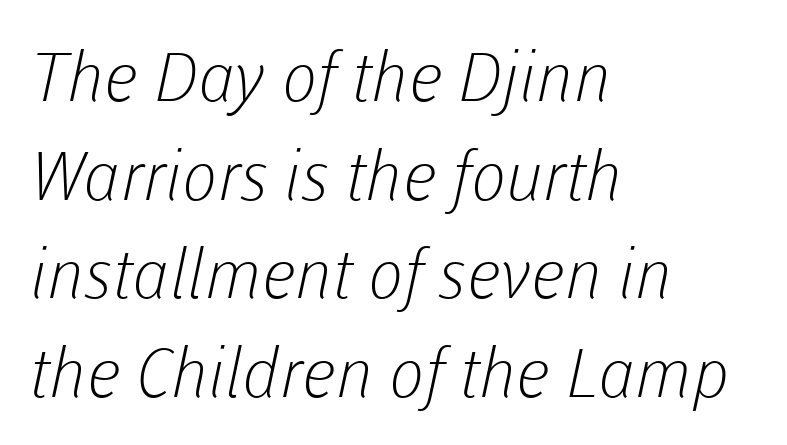
The image shows 68 px light sans-serif type; set left-aligned, normal line spacing (1.45x), normal letter spacing, not underlined; low stroke contrast and a medium x-height.
